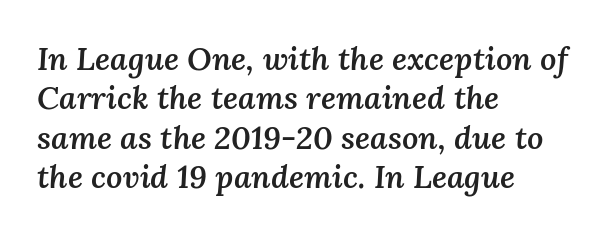
Tracking value appears to be zero — textbook default spacing. The space beneath each line is pristine and unruled. Notice how the passage keeps a crisp vertical edge on the left only. Italic? Definitely — the glyphs are oblique. Character widths vary here, with narrow letters taking less room than wide ones. The sample has been set in demibold, a notch under bold.
